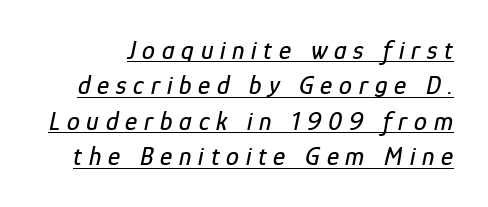
Q: Is the text italic (slanted)? A: Yes, it leans right by about 12 degrees.
Q: Is the text underlined? A: Yes.
Q: Is the spacing between letters normal or unusually wide? A: Unusually wide.
Q: Is the spacing between lines tight, normal or loose? A: Normal.
